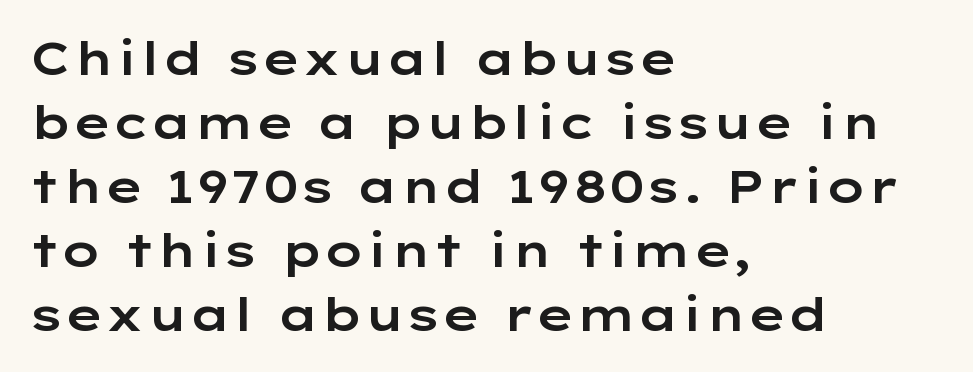
The image shows 46 px wide sans-serif type, upright; set left-aligned, normal line spacing (1.39x), normal letter spacing, not underlined; low stroke contrast and a medium x-height.
